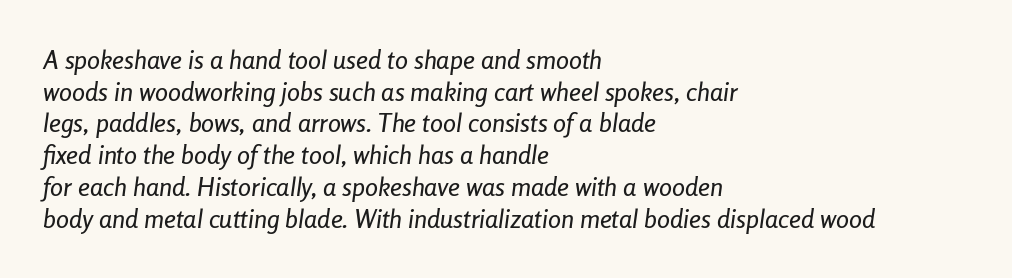
The image shows 26 px text type, italic (leaning right); set left-aligned, line spacing 1.22x, normal letter spacing, not underlined.
